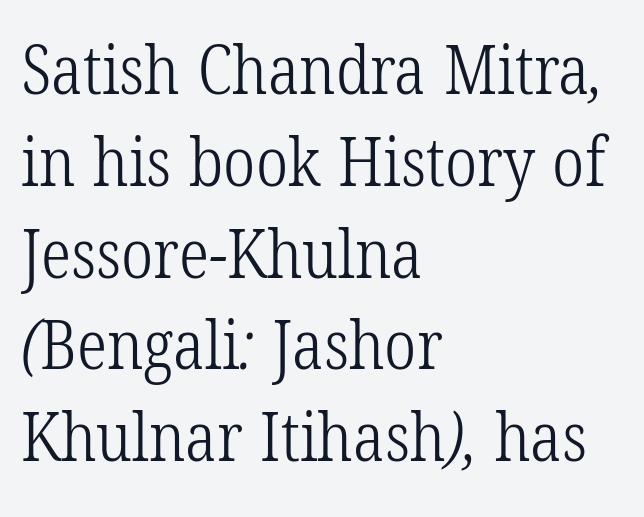
Does the leading feel generous? No, just average. The letters advance in unequal steps, a hallmark of proportional type. Stroke mass is kept to a normal reading level or below. Nobody touched the tracking dial on this one.
